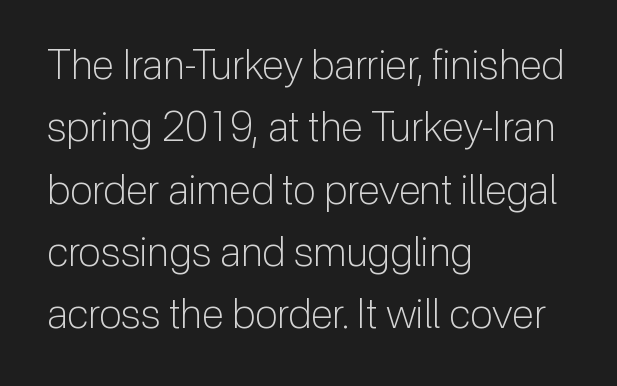
{"serif": "no", "italic": "no", "bold": "no", "weight": "light", "width": "normal", "stroke_contrast": "low", "x_height": "medium", "monospaced": "no", "underline": "no", "align": "left", "line_spacing": "normal", "line_spacing_ratio": 1.52, "letter_spacing": "normal", "letter_spacing_em": 0.0, "glyph_px": 41}
